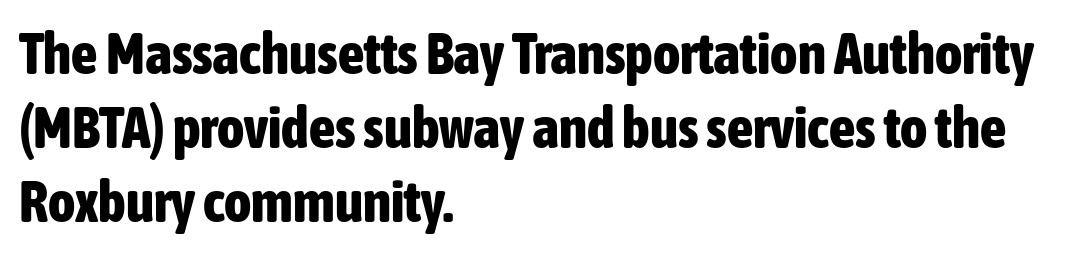
Q: Is the text bold? A: Yes.
Q: Is the text italic (slanted)? A: No, it is upright.
Q: Is the typeface a serif or a sans-serif typeface? A: Sans-serif.
Q: Is the text underlined? A: No.
Q: How is the paragraph aligned? A: Left-aligned.
Q: Is the spacing between letters normal or unusually wide? A: Normal.
Q: Is the spacing between lines tight, normal or loose? A: Normal.
Q: Width (condensed, normal, or wide)? A: Condensed.
Q: Stroke contrast? A: Low.
Q: x-height? A: Medium.
Q: Monospaced? A: No.
